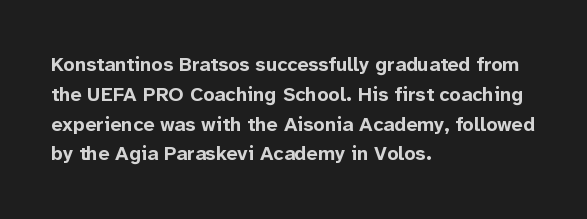
Q: Is the text bold? A: Yes.
Q: Is the text italic (slanted)? A: No, it is upright.
Q: Is the text underlined? A: No.
Q: How is the paragraph aligned? A: Left-aligned.
Q: Is the spacing between letters normal or unusually wide? A: Normal.
Q: Is the spacing between lines tight, normal or loose? A: Normal.
